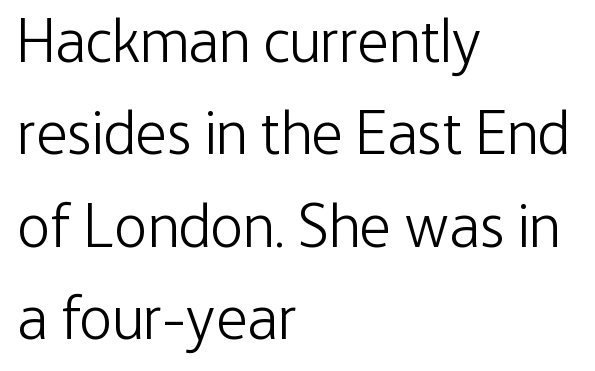
Q: Is the text bold? A: No.
Q: Is the text italic (slanted)? A: No, it is upright.
Q: Is the typeface a serif or a sans-serif typeface? A: Sans-serif.
Q: Is the text underlined? A: No.
Q: How is the paragraph aligned? A: Left-aligned.
Q: Is the spacing between letters normal or unusually wide? A: Normal.
Q: Is the spacing between lines tight, normal or loose? A: Normal.
Q: Width (condensed, normal, or wide)? A: Condensed.
Q: Stroke contrast? A: Low.
Q: x-height? A: Medium.
Q: Monospaced? A: No.
